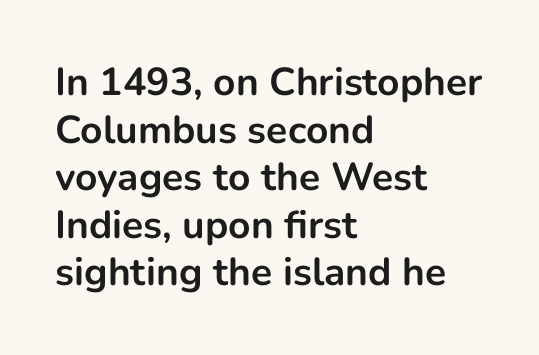
Q: Is the text bold? A: Yes.
Q: Is the text italic (slanted)? A: No, it is upright.
Q: Is the typeface a serif or a sans-serif typeface? A: Sans-serif.
Q: Is the text underlined? A: No.
Q: How is the paragraph aligned? A: Left-aligned.
Q: Is the spacing between letters normal or unusually wide? A: Normal.
Q: Width (condensed, normal, or wide)? A: Normal.
Q: Stroke contrast? A: Low.
Q: x-height? A: Medium.
Q: Monospaced? A: No.
